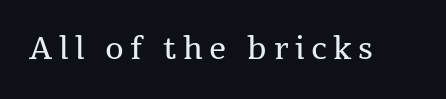
The image shows 30 px regular-weight serif type, upright; set unusually wide letter spacing (+0.22 em), not underlined; medium stroke contrast and a medium x-height.
